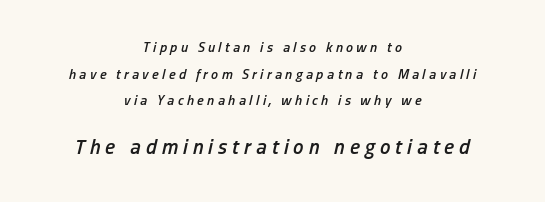
{"italic": "yes", "lean": "right", "slant_degrees": 13, "bold": "semi", "underline": "no", "align": "center", "line_spacing": "loose", "line_spacing_ratio": 1.91, "letter_spacing": "wide", "letter_spacing_em": 0.24, "larger_block": "second", "size_ratio": 1.5, "glyph_px": 21}
